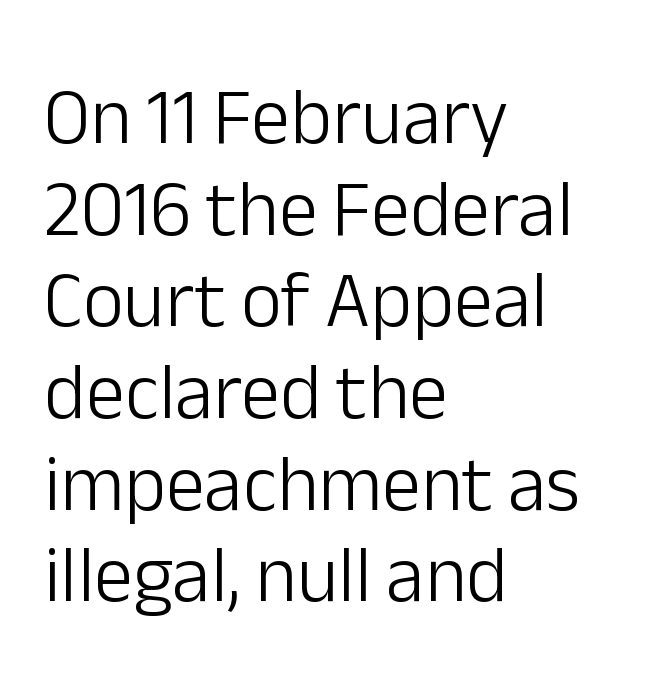
Q: Is the text bold? A: No.
Q: Is the text italic (slanted)? A: No, it is upright.
Q: Is the typeface a serif or a sans-serif typeface? A: Sans-serif.
Q: Is the text underlined? A: No.
Q: How is the paragraph aligned? A: Left-aligned.
Q: Is the spacing between letters normal or unusually wide? A: Normal.
Q: Width (condensed, normal, or wide)? A: Normal.
Q: Stroke contrast? A: Low.
Q: x-height? A: Medium.
Q: Monospaced? A: No.
